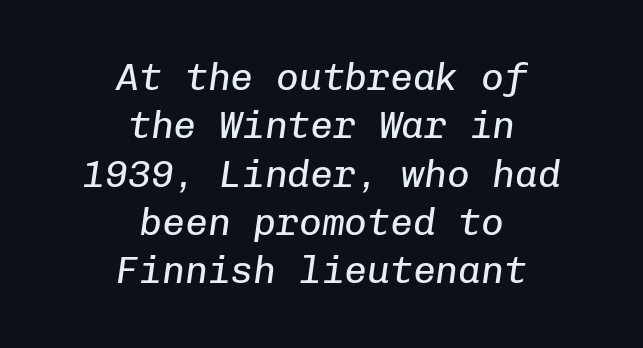
Q: Is the text bold? A: No.
Q: Is the text italic (slanted)? A: Yes, it leans right by about 8 degrees.
Q: Is the text underlined? A: No.
Q: How is the paragraph aligned? A: Centered.
Q: Is the spacing between letters normal or unusually wide? A: Normal.
Q: Is the spacing between lines tight, normal or loose? A: Normal.
Q: Width (condensed, normal, or wide)? A: Normal.
Q: Stroke contrast? A: Low.
Q: x-height? A: Medium.
Q: Monospaced? A: Yes.
